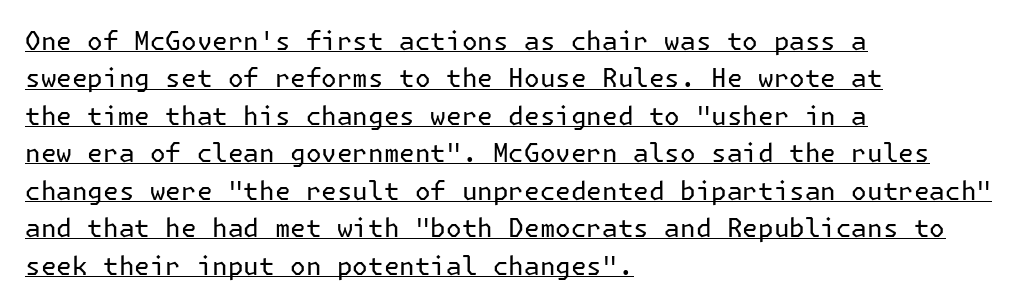
{"italic": "no", "bold": "no", "underline": "yes", "align": "left", "line_spacing": "normal", "line_spacing_ratio": 1.44, "letter_spacing": "normal", "letter_spacing_em": 0.0, "glyph_px": 26}
